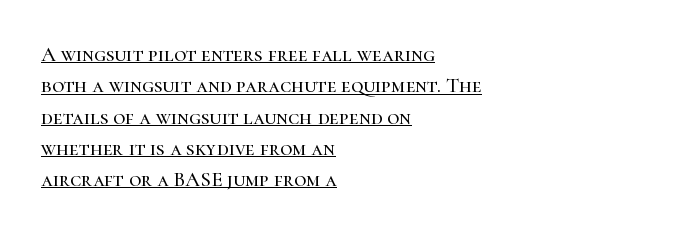
What stands out about the letter spacing? Nothing — it is the standard amount. The lines are quadded left. Horizontal bands of white between lines are of average thickness. Style check: upright.
